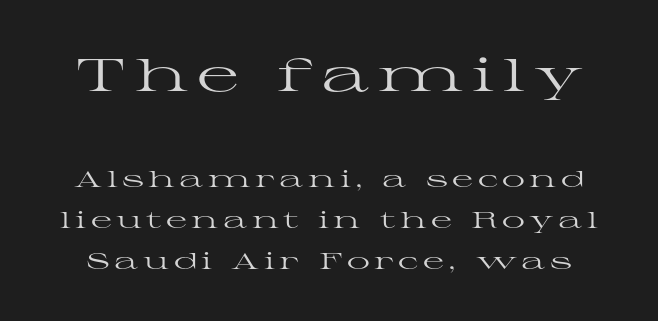
Character widths vary here, with narrow letters taking less room than wide ones. A serif font was chosen for this passage. Check the space under the baseline: it is left empty. This is the regular roman posture of the typeface. Stems here are at most as thick as an everyday book face.
